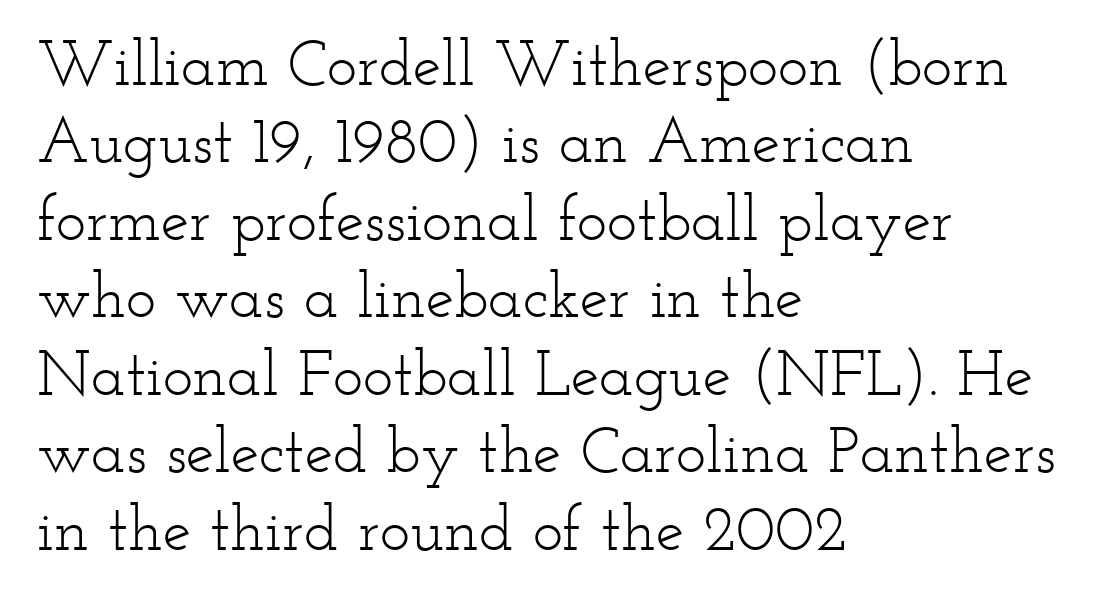
The image shows 64 px light, wide serif type, upright; set left-aligned, line spacing 1.21x, normal letter spacing, not underlined; low stroke contrast and a small x-height.
